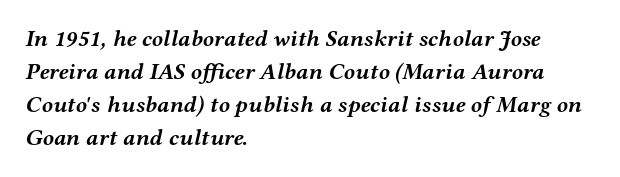
Rendered with sloped, italic letterforms. Lines of text with bare space underneath. There is no visible air inserted between adjacent glyphs. I'd describe the lettering as bold — thick and assertive. Vertical spacing — default.
